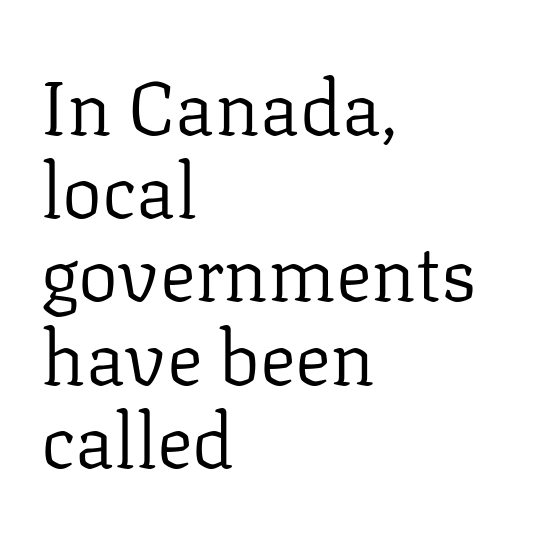
The rendering anchors every line to the left-hand side. The tracking reads as untouched default to a designer's eye. These lines are rendered in a variable-pitch font. This is not heavy type; no bold has been used.
